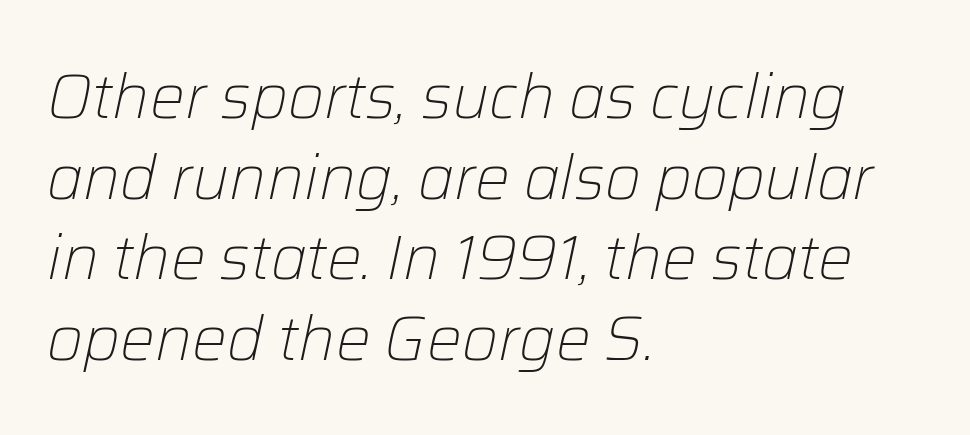
Check the space under the baseline: it is left empty. Each word holds together tightly as a unit, with standard inter-letter gaps. Slanted lettering throughout. Think of a printed novel: that variable character pitch is what you see here. Casual observation: everything's shoved over to the left.
